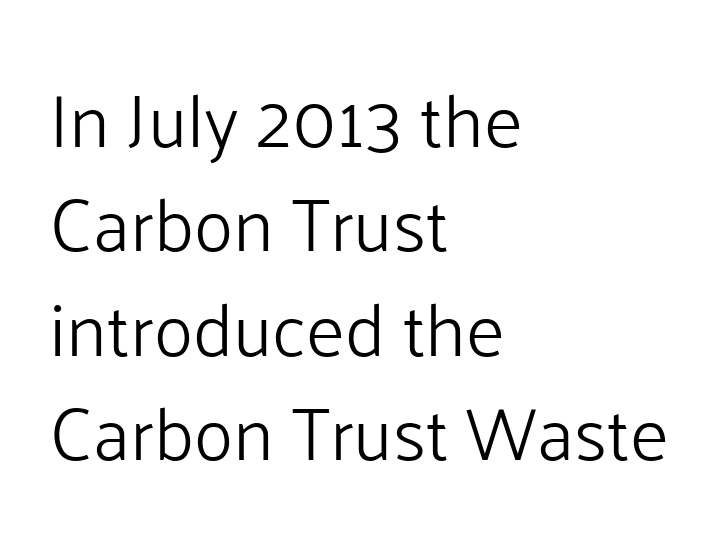
Q: Is the text bold? A: No.
Q: Is the text italic (slanted)? A: No, it is upright.
Q: Is the typeface a serif or a sans-serif typeface? A: Sans-serif.
Q: Is the text underlined? A: No.
Q: How is the paragraph aligned? A: Left-aligned.
Q: Is the spacing between letters normal or unusually wide? A: Normal.
Q: Is the spacing between lines tight, normal or loose? A: Normal.
Q: Width (condensed, normal, or wide)? A: Normal.
Q: Stroke contrast? A: Low.
Q: x-height? A: Medium.
Q: Monospaced? A: No.
